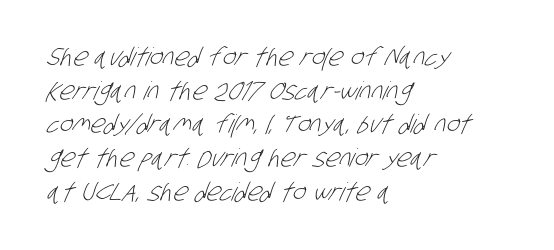
This reads as an unemphasized weight, regular at the heaviest. Honestly, the row spacing looks completely unremarkable. The paragraph shown leans on its left margin. The passage shown has conventional tracking throughout. Descenders hang freely into open space.
